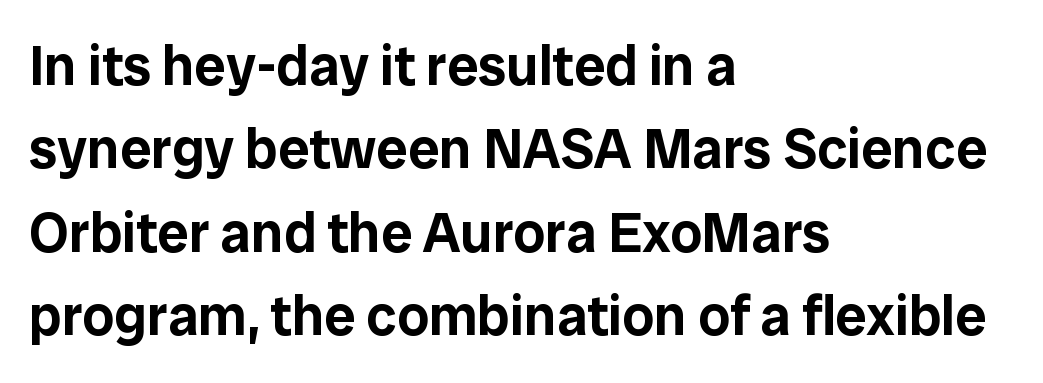
Q: Is the text italic (slanted)? A: No, it is upright.
Q: Is the typeface a serif or a sans-serif typeface? A: Sans-serif.
Q: Is the text underlined? A: No.
Q: How is the paragraph aligned? A: Left-aligned.
Q: Is the spacing between letters normal or unusually wide? A: Normal.
Q: Is the spacing between lines tight, normal or loose? A: Normal.
Q: Width (condensed, normal, or wide)? A: Normal.
Q: Stroke contrast? A: Low.
Q: x-height? A: Medium.
Q: Monospaced? A: No.
